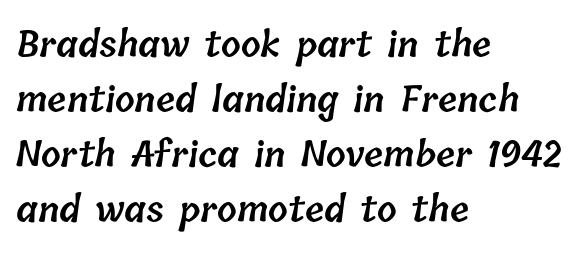
The image shows 35 px semibold type; set left-aligned, normal line spacing (1.57x), normal letter spacing, not underlined; low stroke contrast and a medium x-height.
